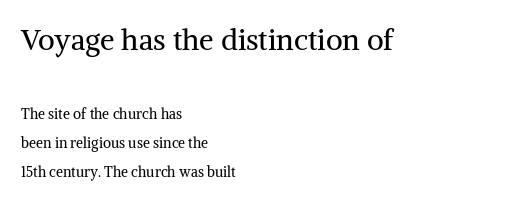
Weight class: somewhere from thin through regular. Words appear dense and cohesive because spacing is normal. Each new line begins a long way beneath the previous one. A typesetter would call this proportional, since set widths differ per character. Small tapered or slab feet sit at the stroke ends, so this counts as serif. Notice how the stems are strictly vertical — no italics here.
